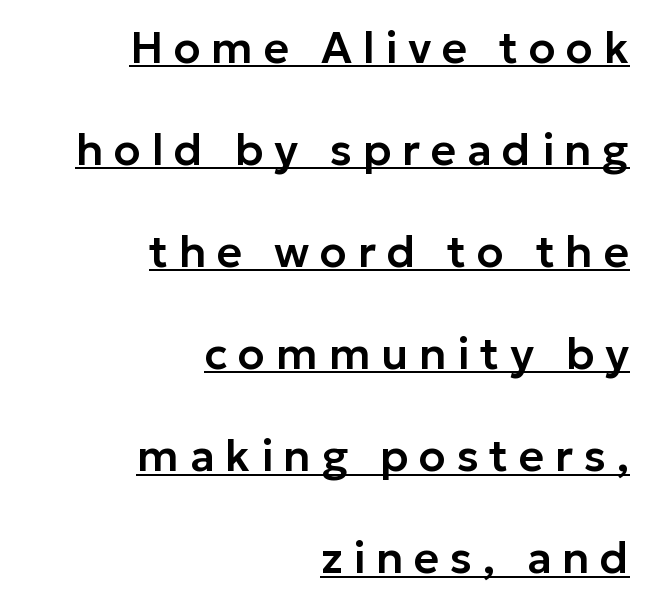
{"serif": "no", "italic": "no", "width": "normal", "stroke_contrast": "low", "x_height": "medium", "monospaced": "no", "underline": "yes", "align": "right", "line_spacing": "loose", "line_spacing_ratio": 2.32, "letter_spacing": "wide", "letter_spacing_em": 0.24, "glyph_px": 44}
